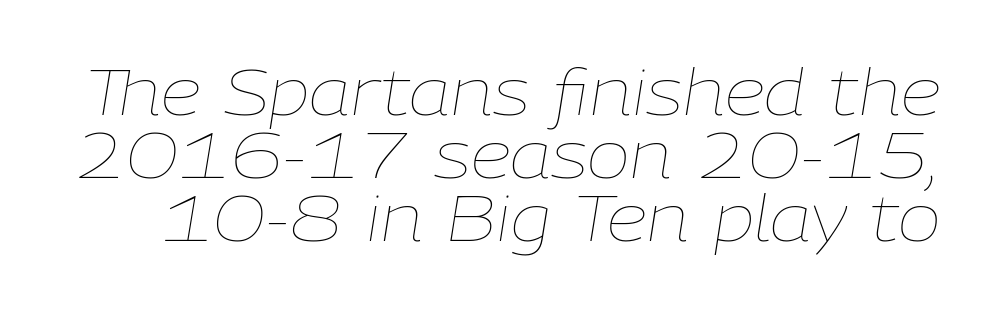
Q: Is the text bold? A: No.
Q: Is the text italic (slanted)? A: Yes, it leans right by about 9 degrees.
Q: Is the text underlined? A: No.
Q: Is the spacing between letters normal or unusually wide? A: Normal.
Q: Is the spacing between lines tight, normal or loose? A: Tight.
Q: Width (condensed, normal, or wide)? A: Normal.
Q: Stroke contrast? A: Low.
Q: x-height? A: Medium.
Q: Monospaced? A: No.
